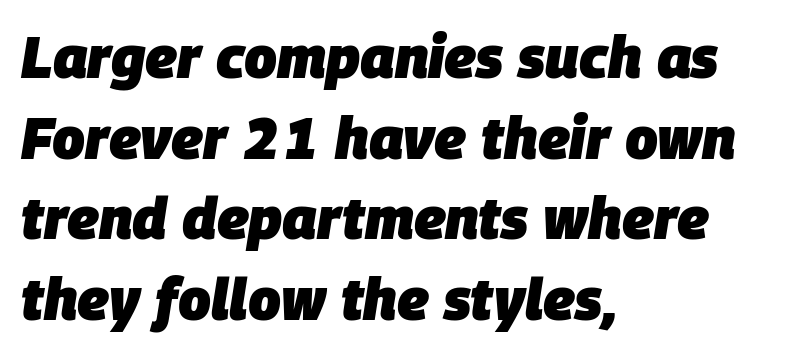
Heavy, bold letterforms. Leading matches the norm, producing a regular column. These lines are rendered in a variable-pitch font. A classic flush-left, rag-right setting is used for this passage. The gaps between neighbouring characters are ordinary and unremarkable.
